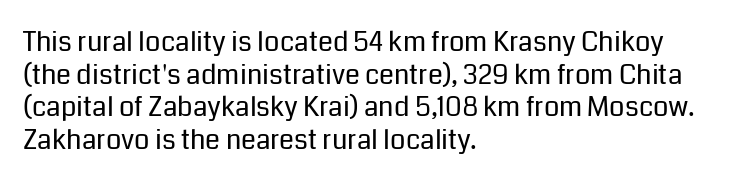
The image shows 27 px text type, upright; set left-aligned, line spacing 1.21x, normal letter spacing, not underlined.
